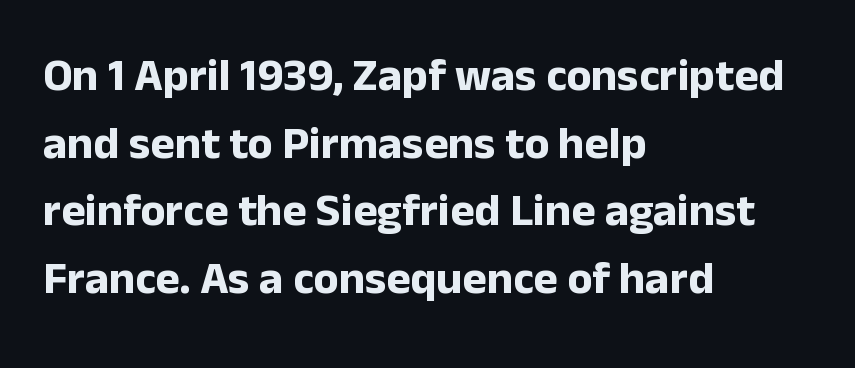
The image shows 46 px bold sans-serif type, upright; set left-aligned, normal line spacing (1.47x), normal letter spacing, not underlined; low stroke contrast and a medium x-height.
